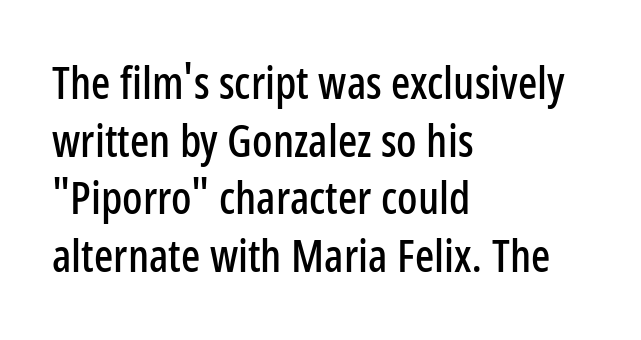
The image shows 45 px condensed sans-serif type, upright; set left-aligned, normal line spacing (1.28x), normal letter spacing, not underlined; low stroke contrast and a medium x-height.
